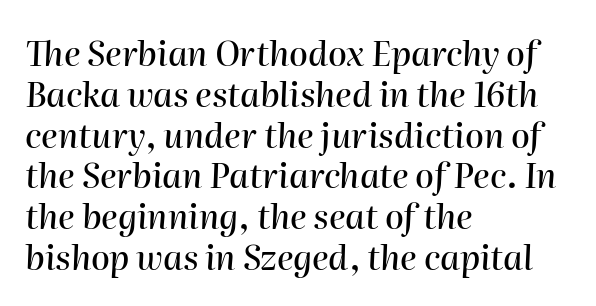
{"italic": "yes", "lean": "right", "slant_degrees": 2, "width": "normal", "stroke_contrast": "high", "x_height": "medium", "monospaced": "no", "underline": "no", "align": "left", "line_spacing_ratio": 1.2, "letter_spacing": "normal", "letter_spacing_em": 0.0, "glyph_px": 34}
